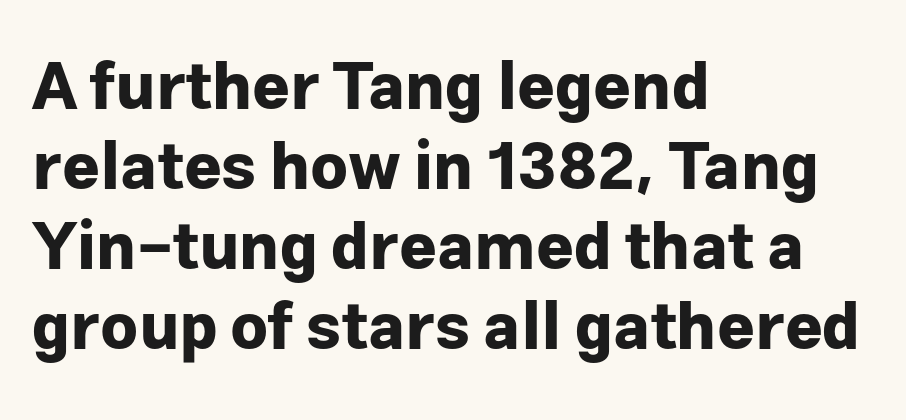
Q: Is the text bold? A: Yes.
Q: Is the text italic (slanted)? A: No, it is upright.
Q: Is the typeface a serif or a sans-serif typeface? A: Sans-serif.
Q: Is the text underlined? A: No.
Q: How is the paragraph aligned? A: Left-aligned.
Q: Is the spacing between letters normal or unusually wide? A: Normal.
Q: Width (condensed, normal, or wide)? A: Normal.
Q: Stroke contrast? A: Low.
Q: x-height? A: Medium.
Q: Monospaced? A: No.
